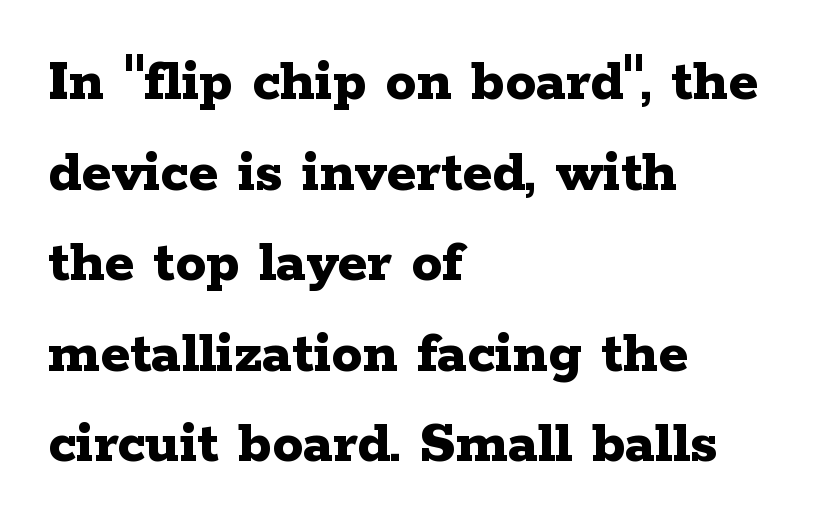
The image shows 62 px bold, wide serif type, upright; set left-aligned, normal line spacing (1.46x), normal letter spacing, not underlined; low stroke contrast and a medium x-height.
